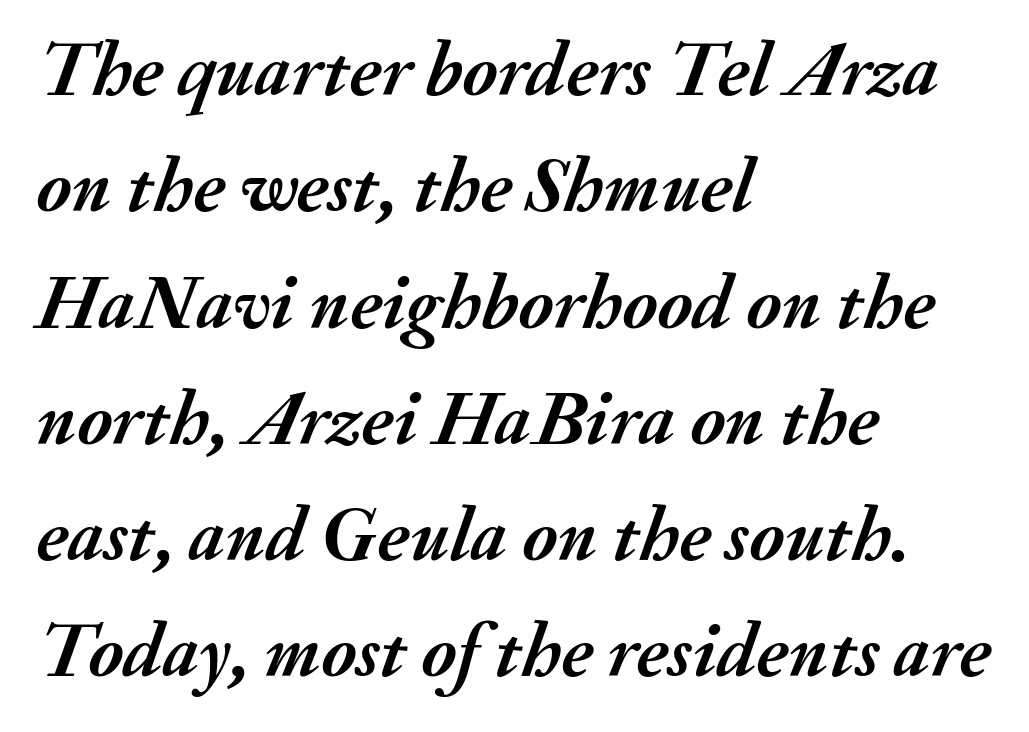
{"italic": "yes", "lean": "right", "slant_degrees": 20, "bold": "yes", "weight": "semibold", "width": "normal", "stroke_contrast": "medium", "x_height": "small", "monospaced": "no", "underline": "no", "align": "left", "line_spacing": "normal", "line_spacing_ratio": 1.51, "letter_spacing": "normal", "letter_spacing_em": 0.0, "glyph_px": 77}
